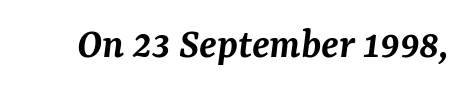
{"serif": "yes", "italic": "yes", "lean": "right", "slant_degrees": 7, "bold": "semi", "weight": "semibold", "width": "normal", "stroke_contrast": "medium", "x_height": "medium", "monospaced": "no", "underline": "no", "letter_spacing": "normal", "letter_spacing_em": 0.0, "glyph_px": 44}
